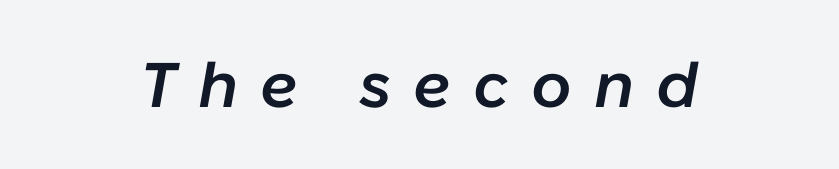
{"italic": "yes", "lean": "right", "slant_degrees": 10, "bold": "semi", "weight": "semibold", "width": "normal", "stroke_contrast": "low", "x_height": "medium", "monospaced": "no", "underline": "no", "letter_spacing": "wide", "letter_spacing_em": 0.35, "glyph_px": 63}
